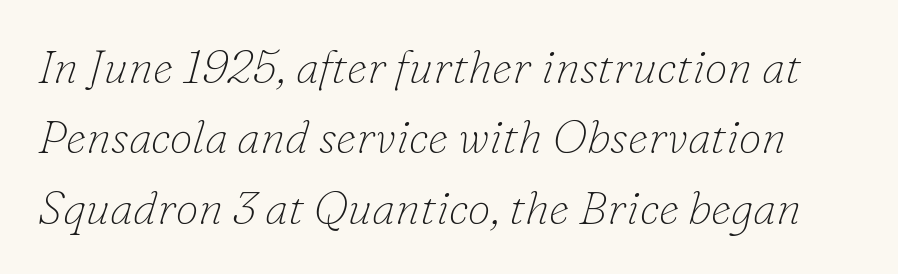
{"serif": "yes", "italic": "yes", "lean": "right", "slant_degrees": 16, "bold": "no", "weight": "thin", "width": "normal", "stroke_contrast": "low", "x_height": "small", "monospaced": "no", "underline": "no", "line_spacing": "normal", "line_spacing_ratio": 1.53, "letter_spacing": "normal", "letter_spacing_em": 0.0, "glyph_px": 46}
